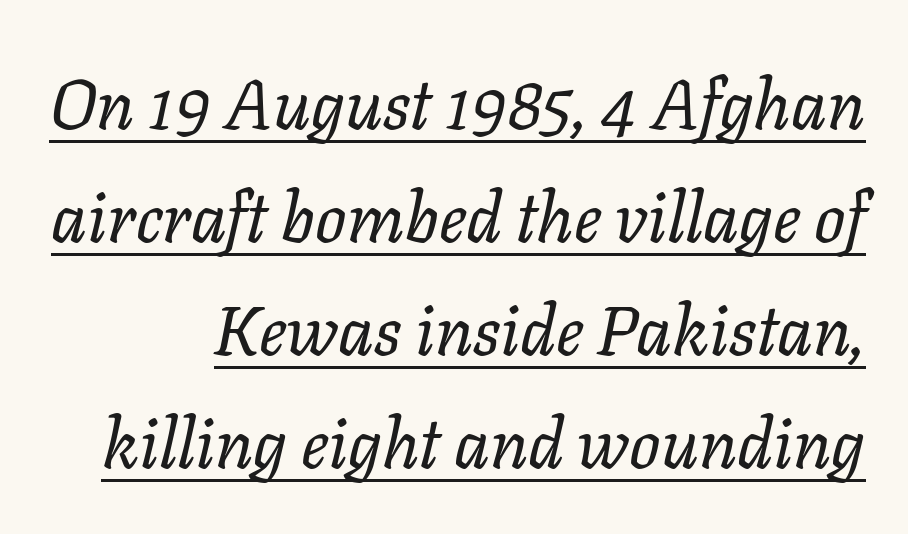
Q: Is the text bold? A: No.
Q: Is the text italic (slanted)? A: Yes, it leans right by about 11 degrees.
Q: Is the text underlined? A: Yes.
Q: How is the paragraph aligned? A: Right-aligned.
Q: Is the spacing between letters normal or unusually wide? A: Normal.
Q: Is the spacing between lines tight, normal or loose? A: Normal.
Q: Width (condensed, normal, or wide)? A: Normal.
Q: Stroke contrast? A: Low.
Q: x-height? A: Medium.
Q: Monospaced? A: No.
